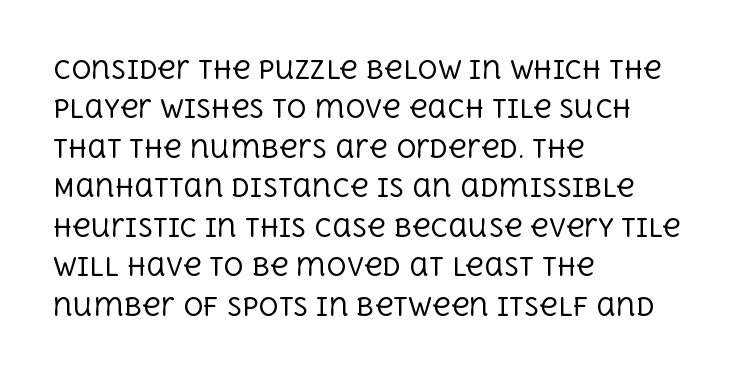
Q: Is the text bold? A: No.
Q: Is the text italic (slanted)? A: No, it is upright.
Q: Is the text underlined? A: No.
Q: How is the paragraph aligned? A: Left-aligned.
Q: Is the spacing between letters normal or unusually wide? A: Normal.
Q: Is the spacing between lines tight, normal or loose? A: Normal.
